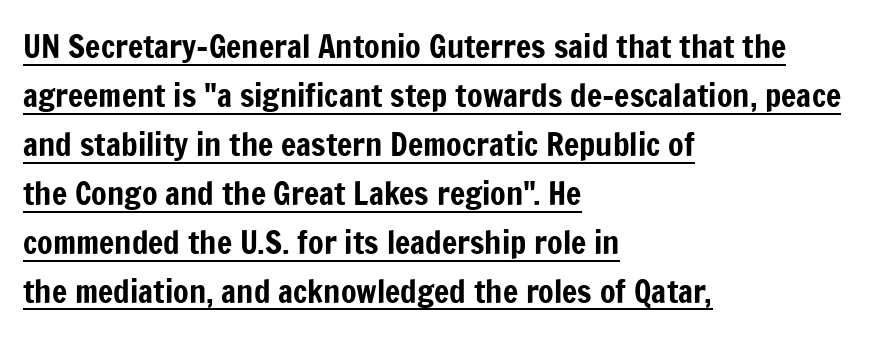
The image shows 32 px condensed sans-serif type, upright; set left-aligned, normal line spacing (1.53x), normal letter spacing, underlined; low stroke contrast and a medium x-height.
